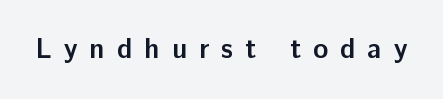
The image shows 28 px semibold sans-serif type, upright; set unusually wide letter spacing (+0.43 em), not underlined; low stroke contrast and a medium x-height.
